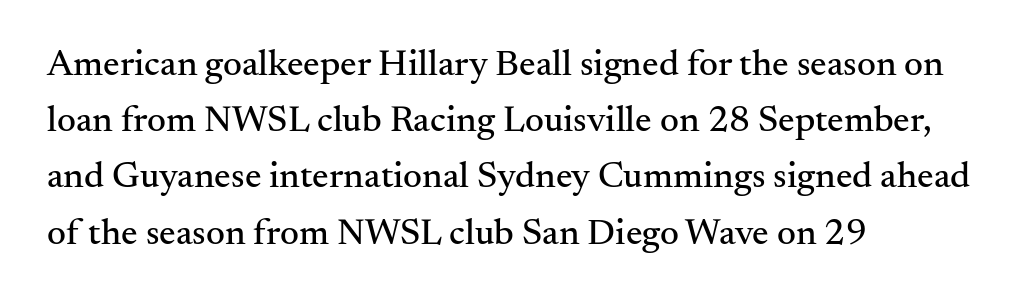
Q: Is the text italic (slanted)? A: No, it is upright.
Q: Is the typeface a serif or a sans-serif typeface? A: Serif.
Q: Is the text underlined? A: No.
Q: How is the paragraph aligned? A: Left-aligned.
Q: Is the spacing between letters normal or unusually wide? A: Normal.
Q: Is the spacing between lines tight, normal or loose? A: Normal.
Q: Width (condensed, normal, or wide)? A: Normal.
Q: Stroke contrast? A: Medium.
Q: x-height? A: Small.
Q: Monospaced? A: No.
